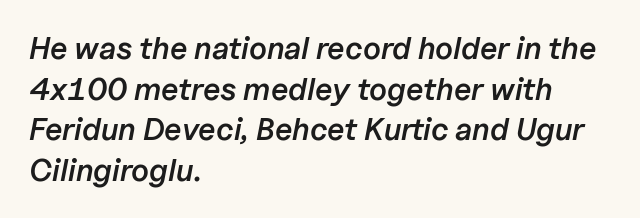
Q: Is the text bold? A: Semi-bold.
Q: Is the text italic (slanted)? A: Yes, it leans right by about 11 degrees.
Q: Is the text underlined? A: No.
Q: How is the paragraph aligned? A: Left-aligned.
Q: Is the spacing between letters normal or unusually wide? A: Normal.
Q: Is the spacing between lines tight, normal or loose? A: Normal.
Q: Width (condensed, normal, or wide)? A: Normal.
Q: Stroke contrast? A: Low.
Q: x-height? A: Medium.
Q: Monospaced? A: No.
